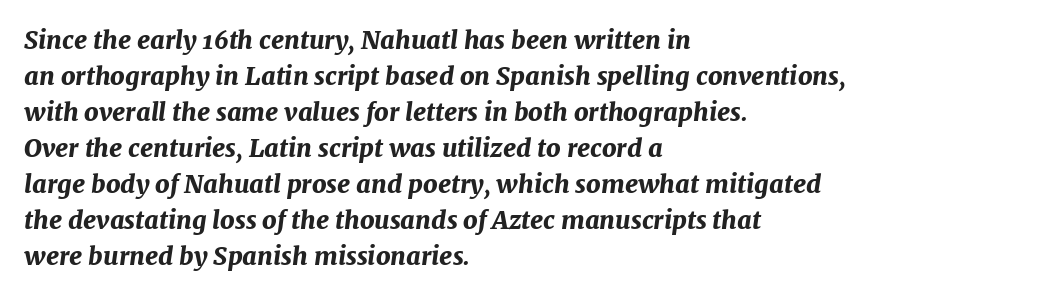
Q: Is the text bold? A: Yes.
Q: Is the text italic (slanted)? A: Yes, it leans right by about 7 degrees.
Q: Is the text underlined? A: No.
Q: How is the paragraph aligned? A: Left-aligned.
Q: Is the spacing between letters normal or unusually wide? A: Normal.
Q: Is the spacing between lines tight, normal or loose? A: Normal.
